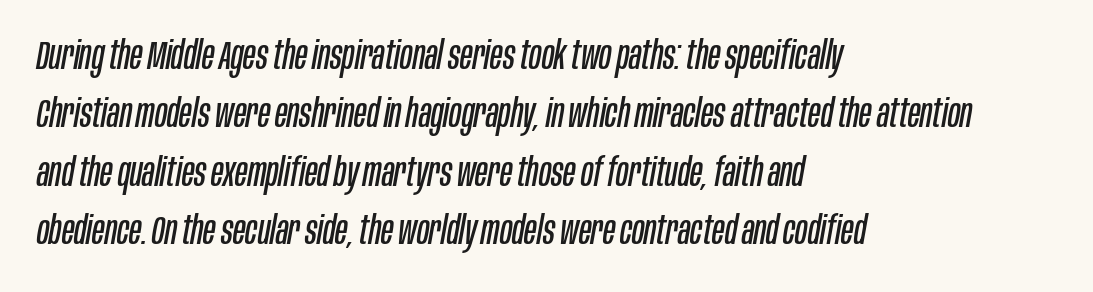
{"italic": "yes", "lean": "right", "slant_degrees": 10, "bold": "no", "weight": "regular", "width": "condensed", "stroke_contrast": "low", "x_height": "large", "monospaced": "no", "underline": "no", "align": "left", "line_spacing": "normal", "line_spacing_ratio": 1.46, "letter_spacing": "normal", "letter_spacing_em": 0.0, "glyph_px": 40}
